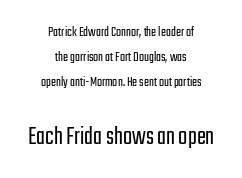
Q: Is the text bold? A: No.
Q: Is the text italic (slanted)? A: No, it is upright.
Q: Is the text underlined? A: No.
Q: How is the paragraph aligned? A: Centered.
Q: Is the spacing between letters normal or unusually wide? A: Normal.
Q: Is the spacing between lines tight, normal or loose? A: Normal.
Q: Which block of text is set in a larger size, the first (top) or the second (bottom)? A: The second (bottom) one.
